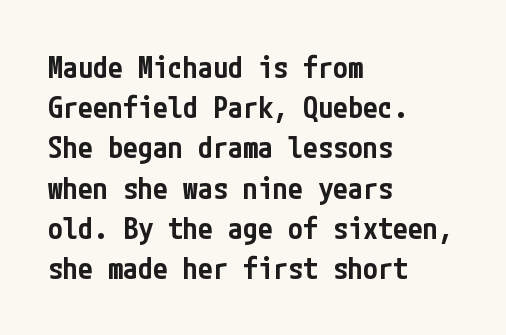
Q: Is the text bold? A: Semi-bold.
Q: Is the text italic (slanted)? A: No, it is upright.
Q: Is the typeface a serif or a sans-serif typeface? A: Sans-serif.
Q: Is the text underlined? A: No.
Q: How is the paragraph aligned? A: Left-aligned.
Q: Is the spacing between letters normal or unusually wide? A: Normal.
Q: Is the spacing between lines tight, normal or loose? A: Normal.
Q: Width (condensed, normal, or wide)? A: Condensed.
Q: Stroke contrast? A: Low.
Q: x-height? A: Medium.
